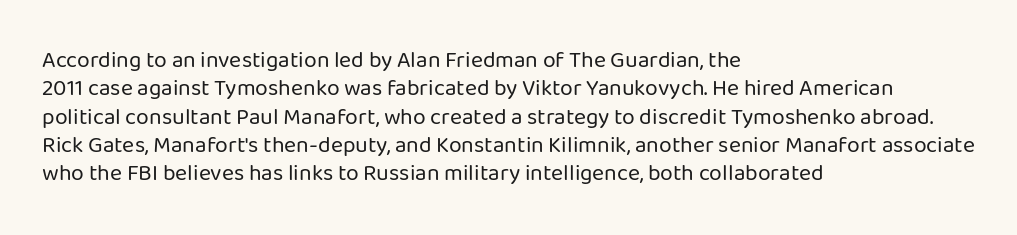
Nobody touched the tracking dial on this one. Visually the block forms a straight wall on the left and a jagged coastline on the right. Posture: upright roman. Beneath every word, the page is bare.
